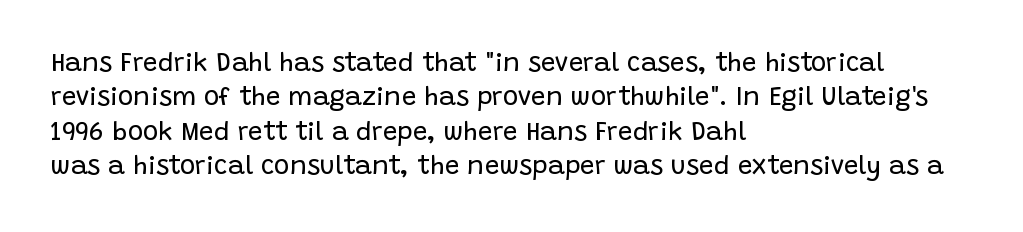
Leftover space on each line is placed entirely after the last word. Notice how the stems are strictly vertical — no italics here. The rendering uses a moderate line-height, typical for paragraphs. Underlining? Definitely not there. A light-to-regular cut is what we see here.
